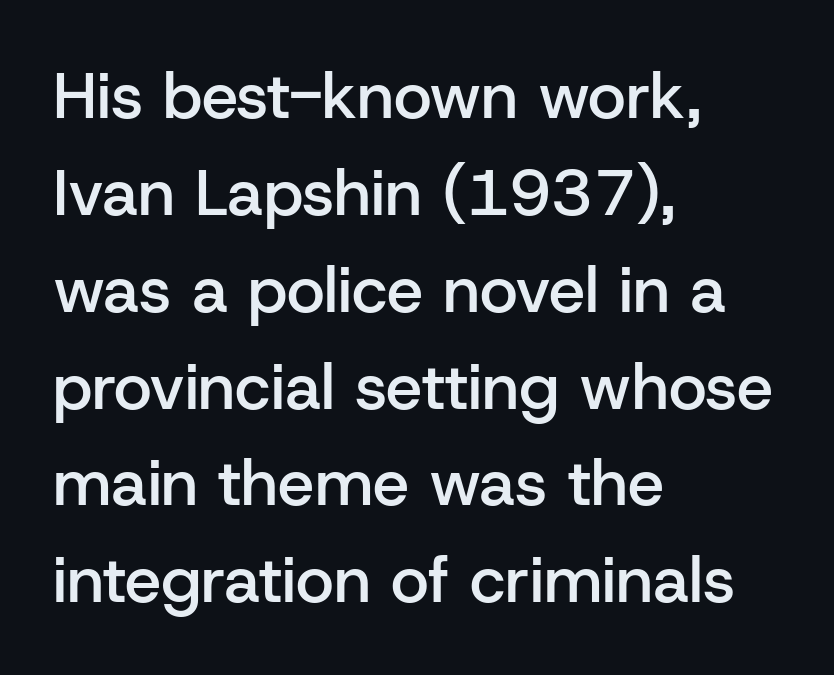
Q: Is the text bold? A: Semi-bold.
Q: Is the text italic (slanted)? A: No, it is upright.
Q: Is the typeface a serif or a sans-serif typeface? A: Sans-serif.
Q: Is the text underlined? A: No.
Q: How is the paragraph aligned? A: Left-aligned.
Q: Is the spacing between letters normal or unusually wide? A: Normal.
Q: Is the spacing between lines tight, normal or loose? A: Normal.
Q: Width (condensed, normal, or wide)? A: Normal.
Q: Stroke contrast? A: Low.
Q: x-height? A: Medium.
Q: Monospaced? A: No.
